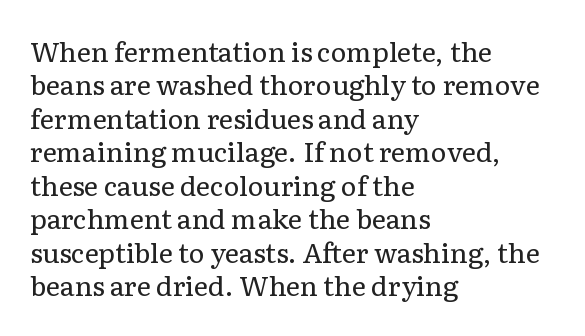
Q: Is the text bold? A: No.
Q: Is the text italic (slanted)? A: No, it is upright.
Q: Is the text underlined? A: No.
Q: How is the paragraph aligned? A: Left-aligned.
Q: Is the spacing between letters normal or unusually wide? A: Normal.
